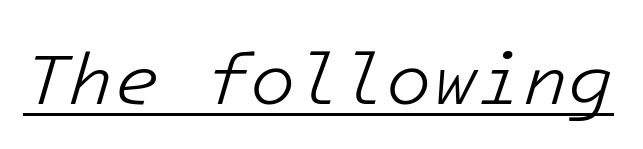
The characters are drawn with everyday or finer stroke widths. Compared with ordinary roman type, these characters are visibly tilted. These characters rest on top of a visible drawn line. Each word holds together tightly as a unit, with standard inter-letter gaps.
